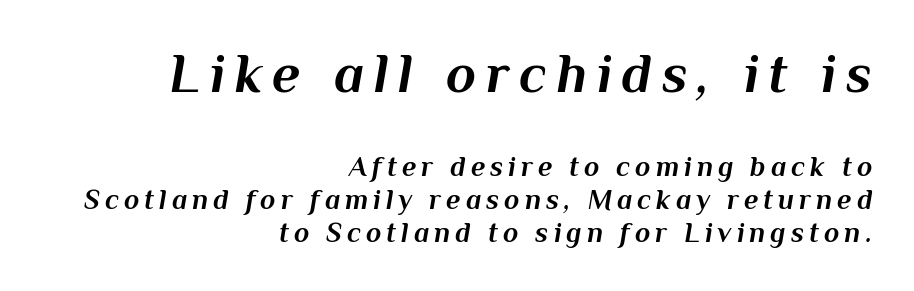
Q: Is the text bold? A: Yes.
Q: Is the text italic (slanted)? A: Yes, it leans right by about 10 degrees.
Q: Is the text underlined? A: No.
Q: How is the paragraph aligned? A: Right-aligned.
Q: Which block of text is set in a larger size, the first (top) or the second (bottom)? A: The first (top) one.
Q: Width (condensed, normal, or wide)? A: Normal.
Q: Stroke contrast? A: Medium.
Q: x-height? A: Medium.
Q: Monospaced? A: No.
